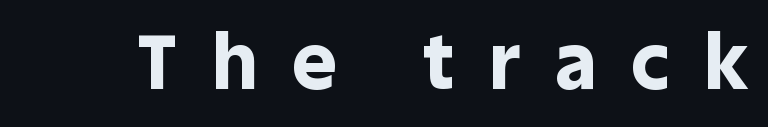
Q: Is the text bold? A: Yes.
Q: Is the text italic (slanted)? A: No, it is upright.
Q: Is the typeface a serif or a sans-serif typeface? A: Sans-serif.
Q: Is the text underlined? A: No.
Q: Is the spacing between letters normal or unusually wide? A: Unusually wide.
Q: Width (condensed, normal, or wide)? A: Normal.
Q: x-height? A: Large.
Q: Monospaced? A: No.
